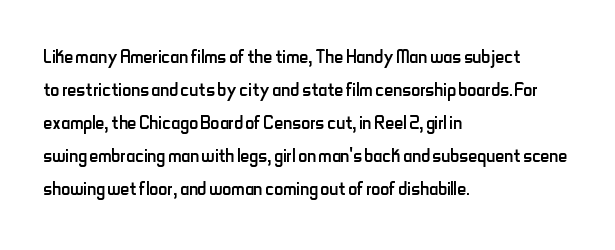
The setting favours the left margin, as ordinary paragraphs usually do. The letters stand upright; this is a roman face. Does the leading feel generous? No, just average. The passage shown has conventional tracking throughout. Each stroke keeps to a modest, everyday thickness or less.
